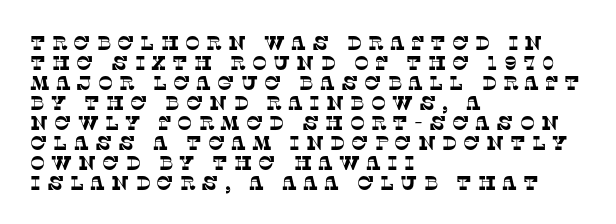
No word sits above an underline. This rendering uses left alignment, leaving the right contour irregular. Does extra space separate the letters? Yes, quite a lot of it. Whoever set this chose condensed vertical rhythm over breathing room.
